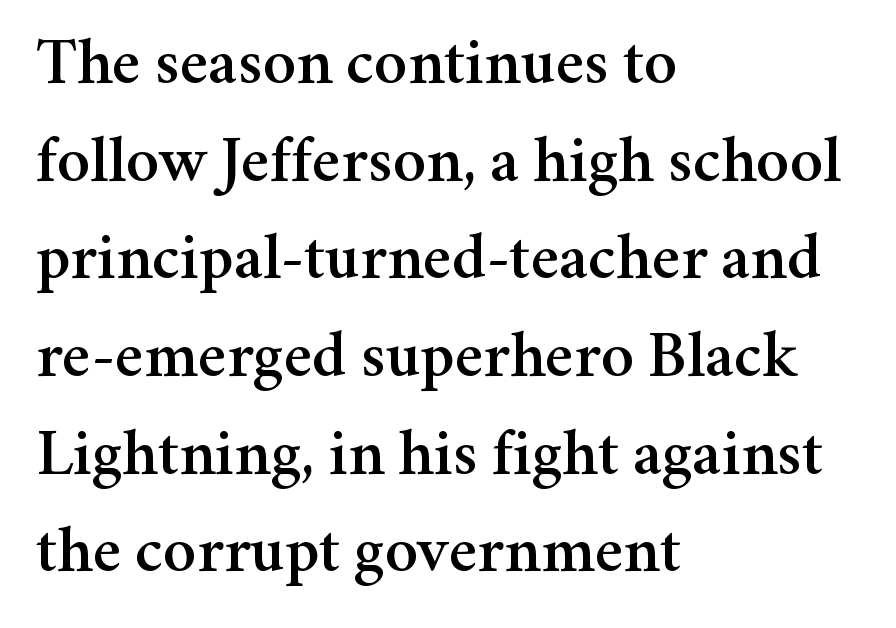
These lines sit exactly where default settings would place them. Words float on clear page, feet unadorned. Examine the stroke ends and you'll spot serifs. Standard letterfit; no display-style spreading of the glyphs. The letters stand upright; this is a roman face.
